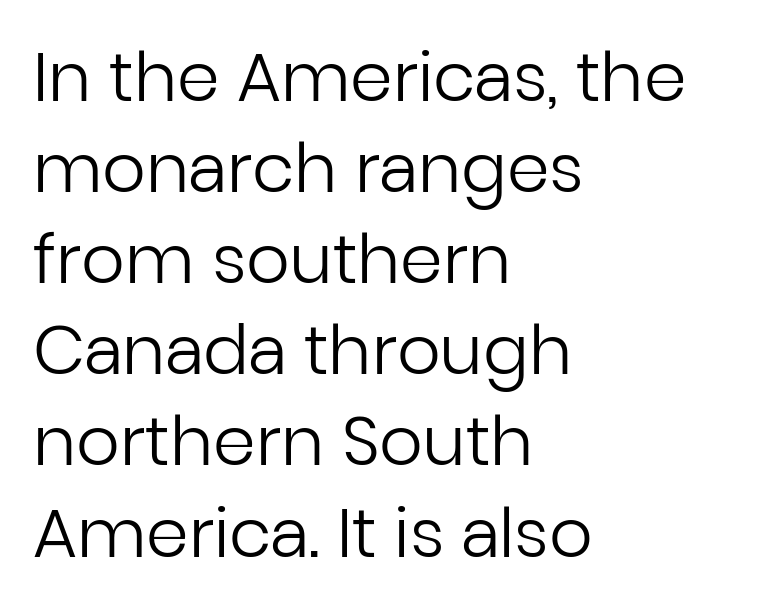
A roman cut, with each character standing at attention. Layout note: lines flush left. Words float on clear page, feet unadorned. Is this a fixed-width face? No — the glyphs have proportional, varying widths. This rendering leaves character spacing at its baseline value. The line-height multiplier appears to be the usual default.
